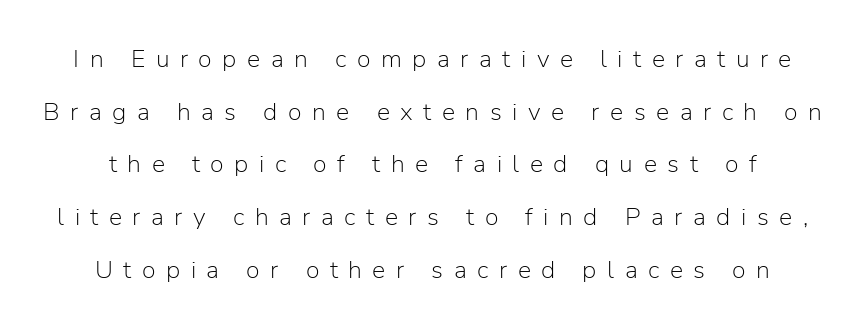
Q: Is the text bold? A: No.
Q: Is the text italic (slanted)? A: No, it is upright.
Q: Is the text underlined? A: No.
Q: Is the spacing between letters normal or unusually wide? A: Unusually wide.
Q: Is the spacing between lines tight, normal or loose? A: Loose.
